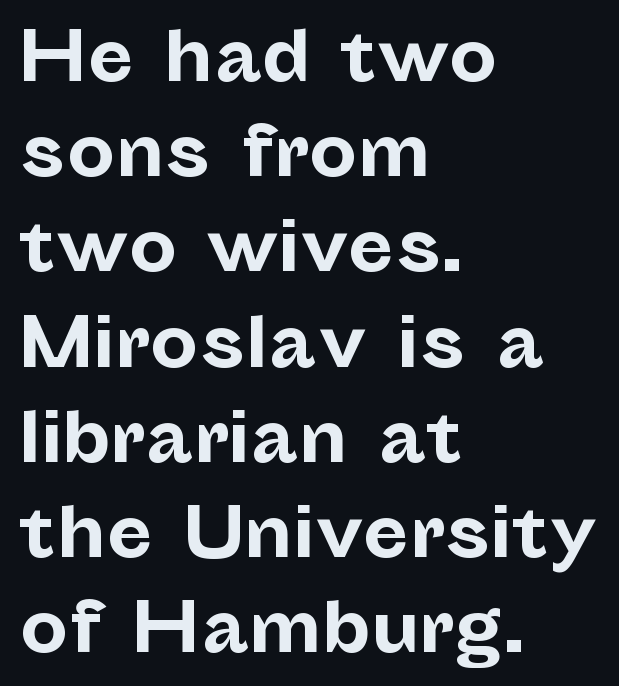
Q: Is the text bold? A: Yes.
Q: Is the text italic (slanted)? A: No, it is upright.
Q: Is the typeface a serif or a sans-serif typeface? A: Sans-serif.
Q: Is the text underlined? A: No.
Q: How is the paragraph aligned? A: Left-aligned.
Q: Is the spacing between letters normal or unusually wide? A: Normal.
Q: Is the spacing between lines tight, normal or loose? A: Normal.
Q: Width (condensed, normal, or wide)? A: Normal.
Q: Stroke contrast? A: Low.
Q: x-height? A: Medium.
Q: Monospaced? A: No.
